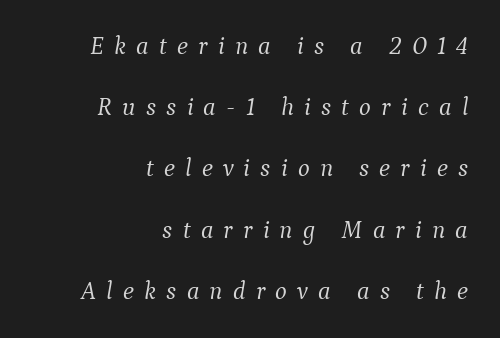
{"italic": "yes", "lean": "right", "slant_degrees": 9, "bold": "no", "underline": "no", "align": "right", "line_spacing": "loose", "line_spacing_ratio": 2.45, "letter_spacing": "wide", "letter_spacing_em": 0.41, "glyph_px": 25}
